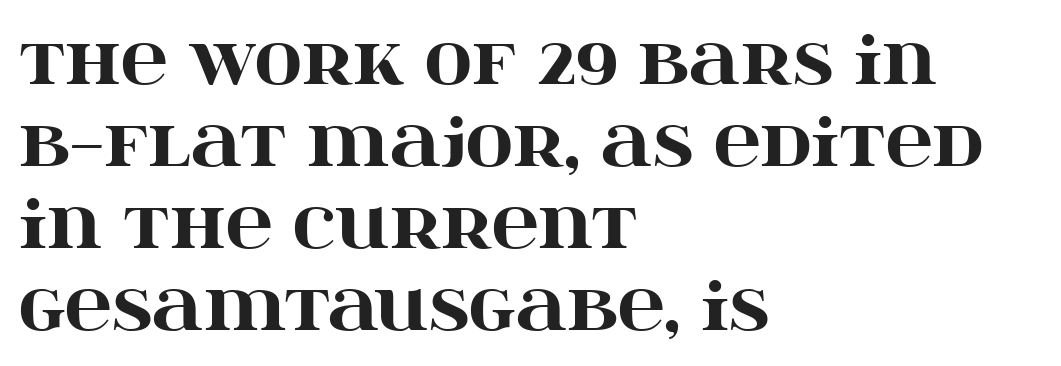
{"serif": "yes", "italic": "no", "bold": "yes", "weight": "heavy", "width": "wide", "stroke_contrast": "high", "x_height": "large", "monospaced": "no", "underline": "no", "align": "left", "line_spacing": "normal", "line_spacing_ratio": 1.26, "letter_spacing": "normal", "letter_spacing_em": 0.0, "glyph_px": 65}
